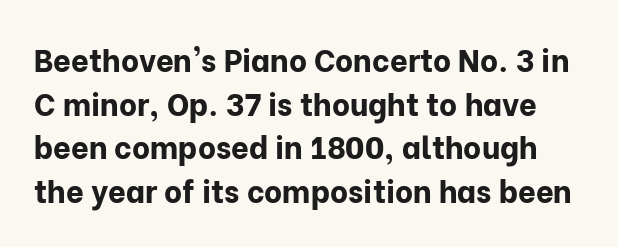
{"serif": "no", "italic": "no", "bold": "yes", "weight": "bold", "width": "normal", "stroke_contrast": "low", "x_height": "medium", "monospaced": "no", "underline": "no", "line_spacing": "normal", "line_spacing_ratio": 1.41, "letter_spacing": "normal", "letter_spacing_em": 0.0, "glyph_px": 31}
